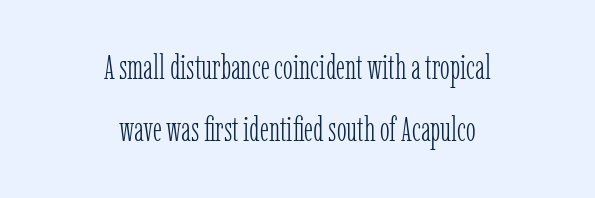
Tall strokes in this sample are plumb rather than angled. Note: serifs present on the glyphs. Each line is balanced around a shared central axis. Lines of text with bare space underneath.
